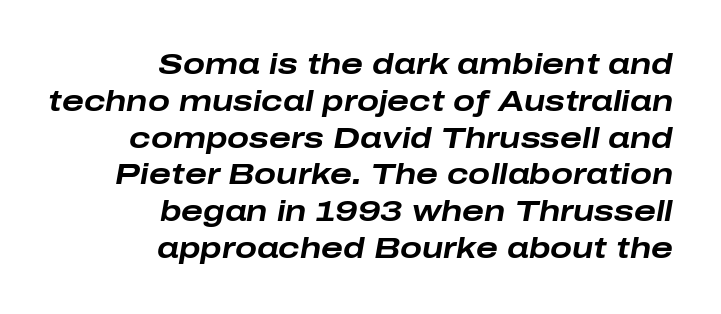
Chunky letters — that's bold for sure. The foot of each line stays bare and open. Each new line begins a customary step beneath the previous one. Each letter keeps its own natural width here, so spacing adapts to shape. Casual observation: everything's shoved over to the right. Notice how the stems are inclined rather than vertical — that's the hallmark of italics.
